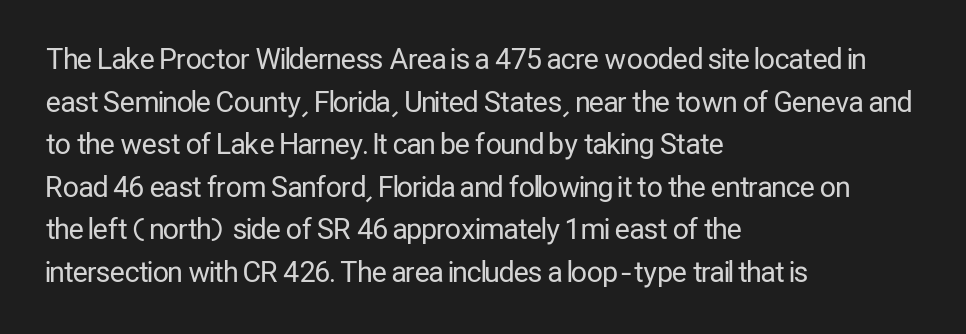
{"serif": "no", "italic": "no", "bold": "no", "weight": "regular", "width": "condensed", "stroke_contrast": "low", "x_height": "medium", "monospaced": "no", "underline": "no", "align": "left", "line_spacing": "normal", "line_spacing_ratio": 1.52, "letter_spacing": "normal", "letter_spacing_em": 0.0, "glyph_px": 28}
